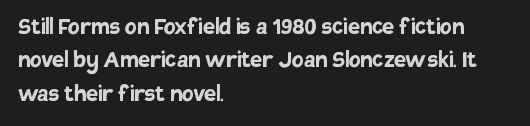
Q: Is the text bold? A: Yes.
Q: Is the text italic (slanted)? A: No, it is upright.
Q: Is the text underlined? A: No.
Q: How is the paragraph aligned? A: Left-aligned.
Q: Is the spacing between letters normal or unusually wide? A: Normal.
